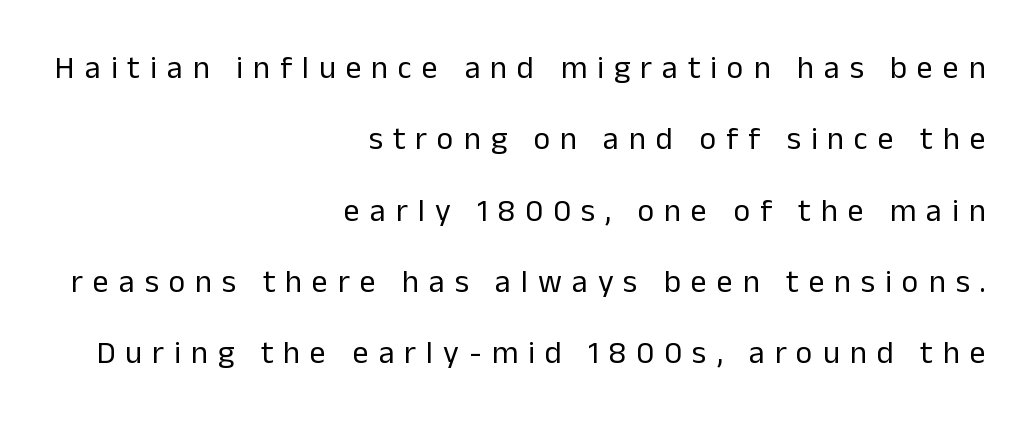
{"serif": "no", "italic": "no", "bold": "no", "weight": "regular", "width": "normal", "stroke_contrast": "low", "x_height": "medium", "monospaced": "no", "underline": "no", "align": "right", "line_spacing": "loose", "line_spacing_ratio": 2.23, "letter_spacing": "wide", "letter_spacing_em": 0.31, "glyph_px": 32}
